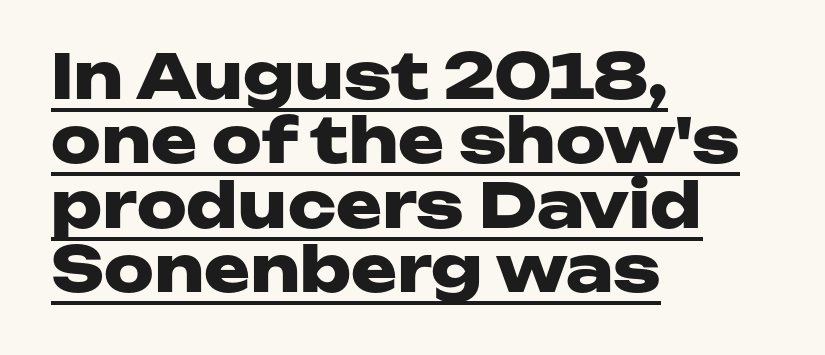
Q: Is the text bold? A: Yes.
Q: Is the text italic (slanted)? A: No, it is upright.
Q: Is the typeface a serif or a sans-serif typeface? A: Sans-serif.
Q: Is the text underlined? A: Yes.
Q: How is the paragraph aligned? A: Left-aligned.
Q: Is the spacing between letters normal or unusually wide? A: Normal.
Q: Is the spacing between lines tight, normal or loose? A: Tight.
Q: Width (condensed, normal, or wide)? A: Wide.
Q: Stroke contrast? A: Low.
Q: x-height? A: Medium.
Q: Monospaced? A: No.
